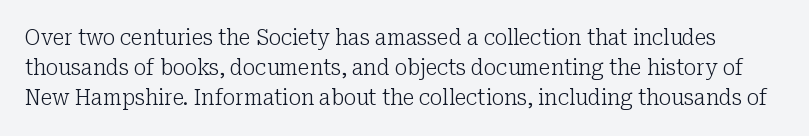
Q: Is the text bold? A: No.
Q: Is the text italic (slanted)? A: No, it is upright.
Q: Is the text underlined? A: No.
Q: Is the spacing between letters normal or unusually wide? A: Normal.
Q: Is the spacing between lines tight, normal or loose? A: Normal.
